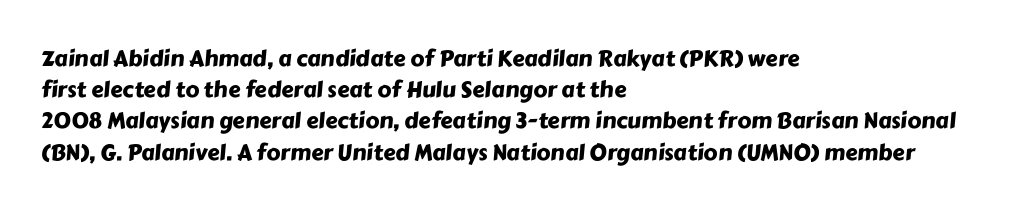
Check the space under the baseline: it is left empty. The rag falls on the right side of this text block. The passage shown has conventional tracking throughout. Each new line begins a customary step beneath the previous one.
